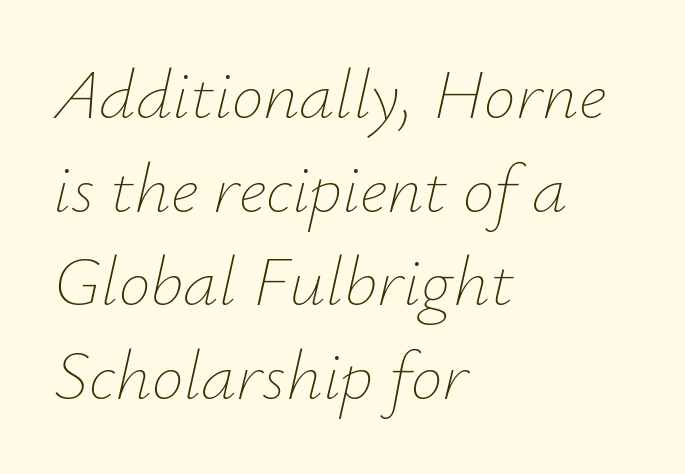
{"italic": "yes", "lean": "right", "slant_degrees": 12, "bold": "no", "weight": "thin", "width": "normal", "stroke_contrast": "low", "x_height": "small", "monospaced": "no", "underline": "no", "align": "left", "line_spacing": "normal", "line_spacing_ratio": 1.32, "letter_spacing": "normal", "letter_spacing_em": 0.0, "glyph_px": 71}
